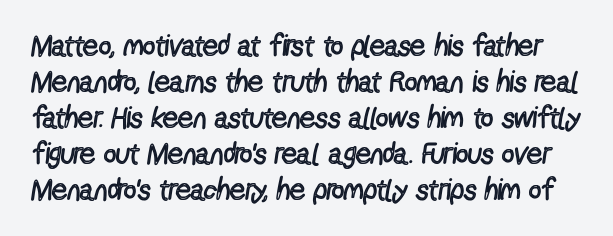
The image shows 30 px regular-weight, condensed sans-serif type; set line spacing 1.2x, normal letter spacing, not underlined; a medium x-height.
